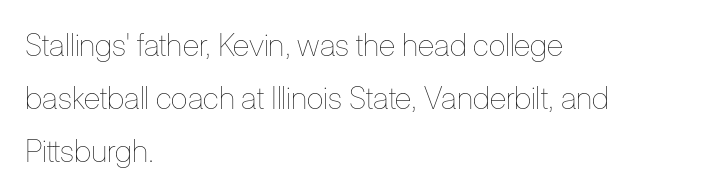
Q: Is the text bold? A: No.
Q: Is the text italic (slanted)? A: No, it is upright.
Q: Is the text underlined? A: No.
Q: How is the paragraph aligned? A: Left-aligned.
Q: Is the spacing between letters normal or unusually wide? A: Normal.
Q: Width (condensed, normal, or wide)? A: Condensed.
Q: Stroke contrast? A: Low.
Q: x-height? A: Medium.
Q: Monospaced? A: No.
